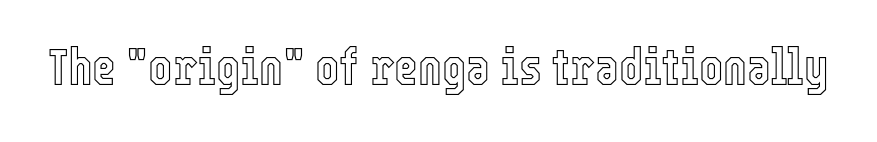
A roman cut, with each character standing at attention. Plain, unruled lines of type. These lines are rendered in a variable-pitch font. Tracking value appears to be zero — textbook default spacing.
